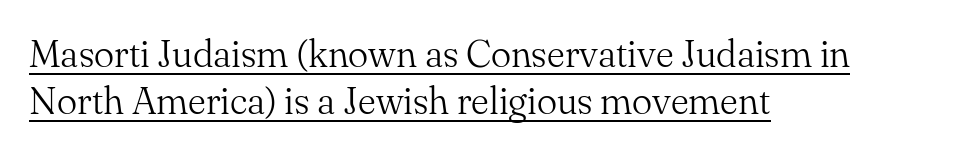
The font is comparable to plain body text, perhaps lighter. A normal amount of white space separates one row of letters from the next. Every word sits above its own underline. Note: serifs present on the glyphs.
